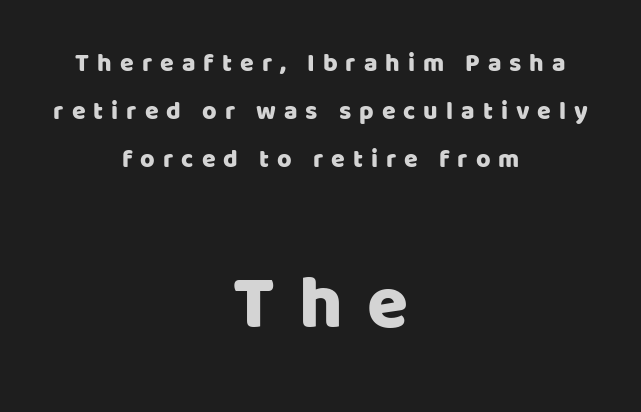
{"serif": "no", "italic": "no", "width": "normal", "stroke_contrast": "low", "x_height": "large", "monospaced": "no", "underline": "no", "align": "center", "line_spacing": "loose", "line_spacing_ratio": 1.92, "letter_spacing": "wide", "letter_spacing_em": 0.32, "larger_block": "second", "size_ratio": 3.0, "glyph_px": 75}
